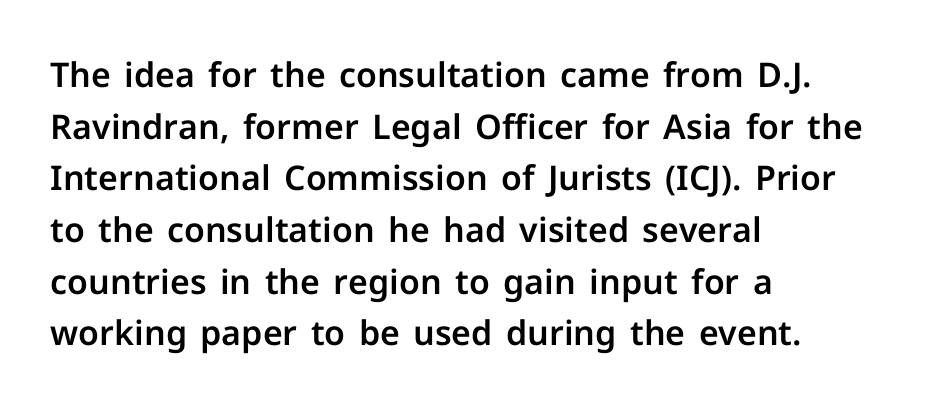
The image shows 34 px sans-serif type, upright; set left-aligned, normal line spacing (1.52x), normal letter spacing, not underlined; low stroke contrast and a medium x-height.
